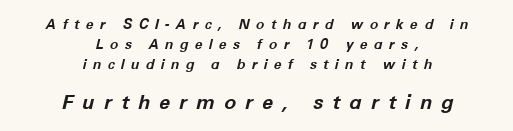
Reading top to bottom, the characters get bigger at the block break. In terms of leading, this rendering sits right in the middle. When letters slant like this, we call the style italic. Tracking here is generous; glyphs stand well apart from one another. Horizontally, the lines are justified to the midpoint only. Type without underlining.
